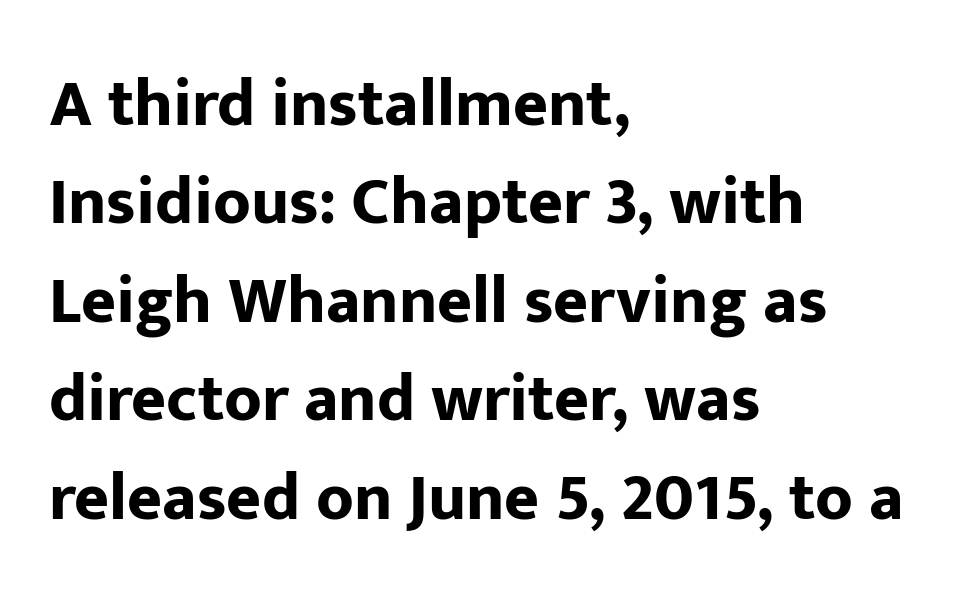
The image shows 67 px bold sans-serif type, upright; set left-aligned, normal line spacing (1.47x), normal letter spacing, not underlined; low stroke contrast and a medium x-height.
